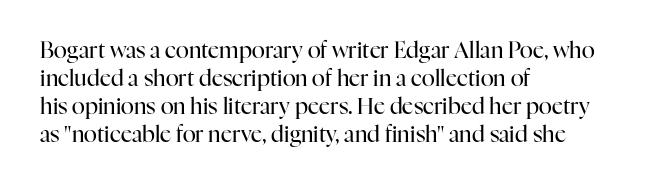
The image shows 22 px text type, upright; set left-aligned, normal line spacing (1.27x), normal letter spacing, not underlined.
